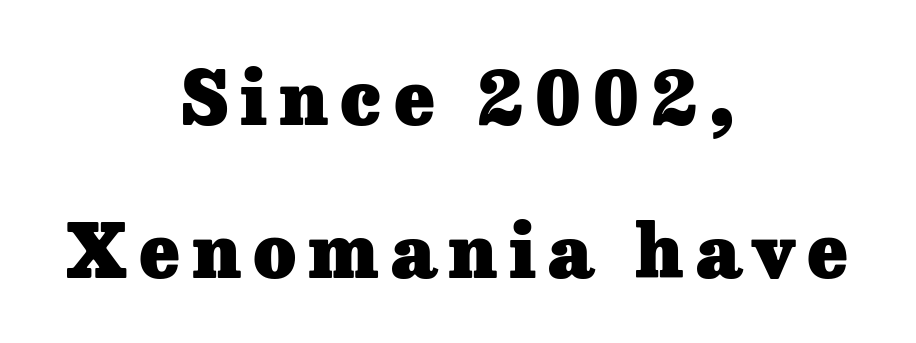
Q: Is the text bold? A: Yes.
Q: Is the text italic (slanted)? A: No, it is upright.
Q: Is the typeface a serif or a sans-serif typeface? A: Serif.
Q: Is the text underlined? A: No.
Q: How is the paragraph aligned? A: Centered.
Q: Is the spacing between lines tight, normal or loose? A: Loose.
Q: Width (condensed, normal, or wide)? A: Normal.
Q: Stroke contrast? A: Low.
Q: x-height? A: Medium.
Q: Monospaced? A: No.
